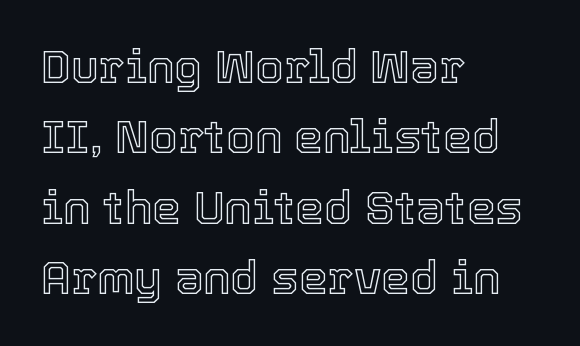
Q: Is the text italic (slanted)? A: No, it is upright.
Q: Is the text underlined? A: No.
Q: How is the paragraph aligned? A: Left-aligned.
Q: Is the spacing between letters normal or unusually wide? A: Normal.
Q: Is the spacing between lines tight, normal or loose? A: Normal.
Q: Width (condensed, normal, or wide)? A: Normal.
Q: x-height? A: Medium.
Q: Monospaced? A: No.
